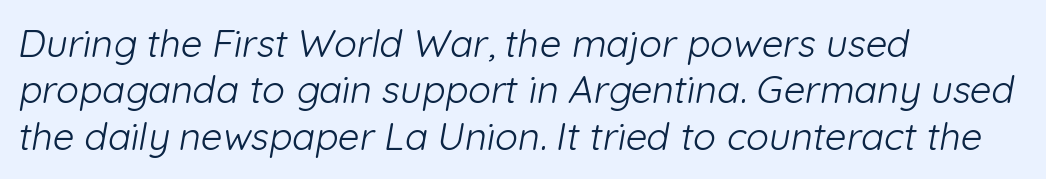
The image shows 38 px light sans-serif type; set left-aligned, line spacing 1.22x, normal letter spacing, not underlined; low stroke contrast and a medium x-height.
